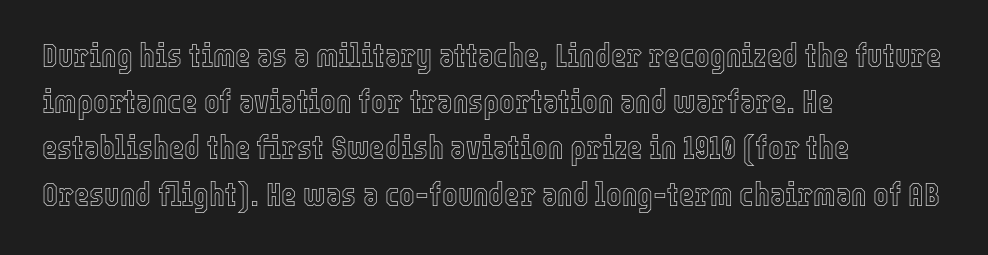
Q: Is the text italic (slanted)? A: No, it is upright.
Q: Is the text underlined? A: No.
Q: How is the paragraph aligned? A: Left-aligned.
Q: Is the spacing between letters normal or unusually wide? A: Normal.
Q: Is the spacing between lines tight, normal or loose? A: Normal.
Q: Width (condensed, normal, or wide)? A: Condensed.
Q: x-height? A: Medium.
Q: Monospaced? A: No.
